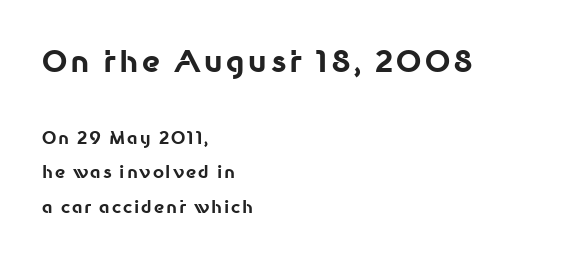
{"serif": "no", "italic": "no", "bold": "yes", "weight": "bold", "width": "normal", "stroke_contrast": "low", "x_height": "medium", "monospaced": "no", "underline": "no", "align": "left", "line_spacing": "loose", "line_spacing_ratio": 2.03, "larger_block": "first", "size_ratio": 1.76, "glyph_px": 30}
